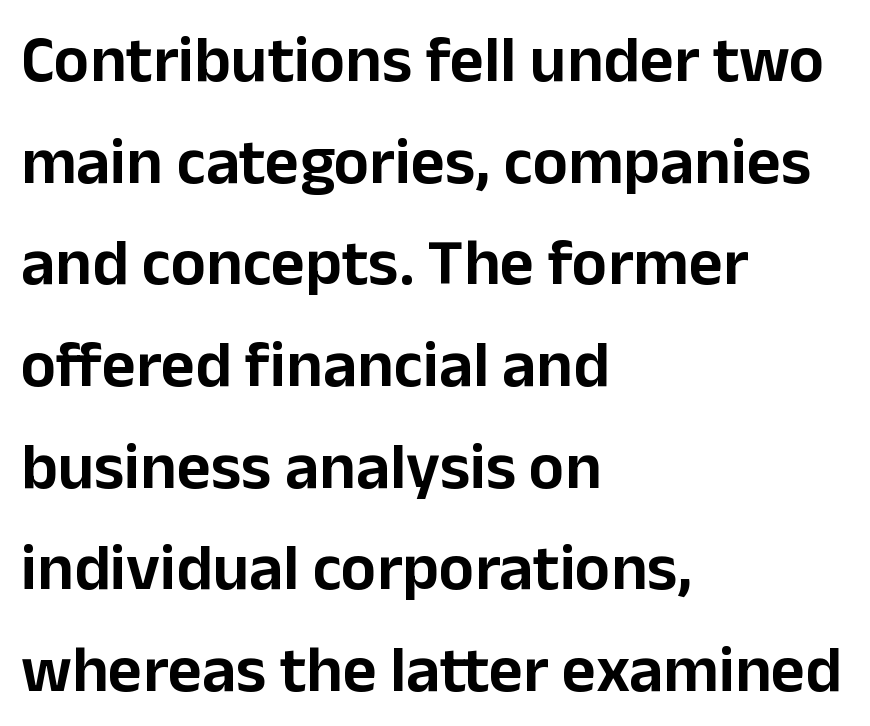
Q: Is the text italic (slanted)? A: No, it is upright.
Q: Is the typeface a serif or a sans-serif typeface? A: Sans-serif.
Q: Is the text underlined? A: No.
Q: How is the paragraph aligned? A: Left-aligned.
Q: Is the spacing between letters normal or unusually wide? A: Normal.
Q: Is the spacing between lines tight, normal or loose? A: Normal.
Q: Width (condensed, normal, or wide)? A: Normal.
Q: Stroke contrast? A: Low.
Q: x-height? A: Medium.
Q: Monospaced? A: No.
